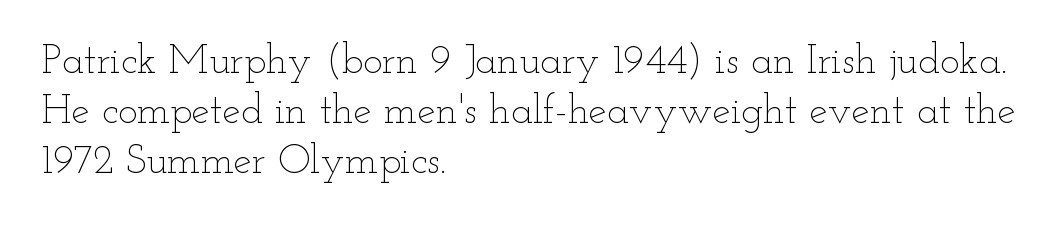
Q: Is the text bold? A: No.
Q: Is the text italic (slanted)? A: No, it is upright.
Q: Is the text underlined? A: No.
Q: How is the paragraph aligned? A: Left-aligned.
Q: Is the spacing between letters normal or unusually wide? A: Normal.
Q: Width (condensed, normal, or wide)? A: Wide.
Q: Stroke contrast? A: Low.
Q: x-height? A: Small.
Q: Monospaced? A: No.
